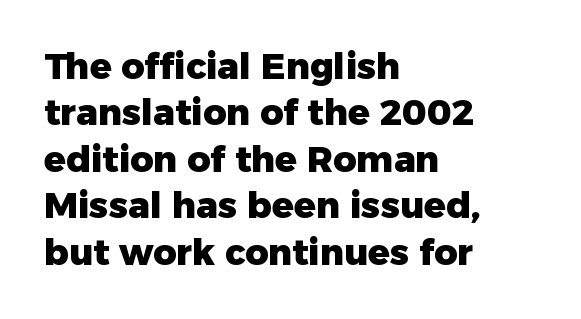
{"serif": "no", "italic": "no", "bold": "yes", "weight": "heavy", "width": "normal", "stroke_contrast": "low", "x_height": "medium", "monospaced": "no", "underline": "no", "align": "left", "line_spacing": "normal", "line_spacing_ratio": 1.29, "letter_spacing": "normal", "letter_spacing_em": 0.0, "glyph_px": 36}
